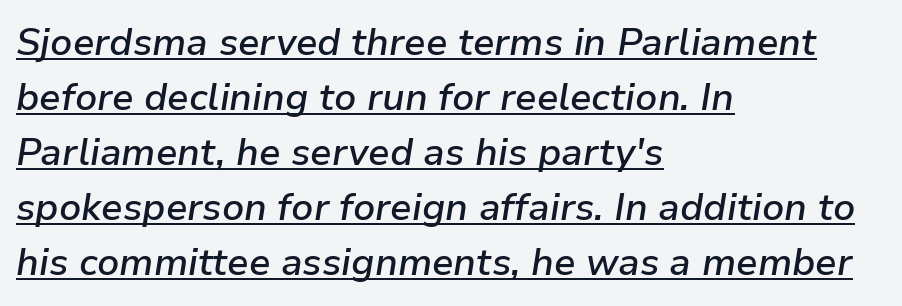
{"italic": "yes", "lean": "right", "slant_degrees": 9, "bold": "semi", "weight": "semibold", "width": "normal", "stroke_contrast": "low", "x_height": "medium", "monospaced": "no", "underline": "yes", "align": "left", "line_spacing": "normal", "line_spacing_ratio": 1.45, "letter_spacing": "normal", "letter_spacing_em": 0.0, "glyph_px": 38}
